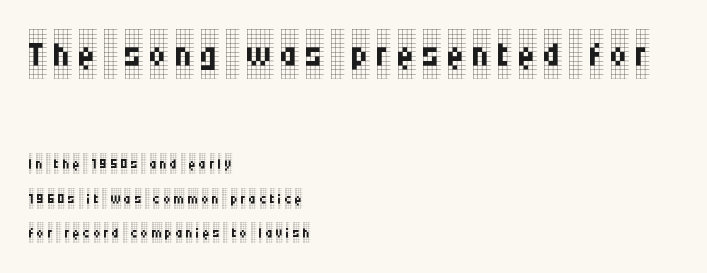
Quick note: underline off. Bigger letters appear in the top chunk; the bottom chunk is reduced. Rendered with straight, roman letterforms. Unlike a clean sans, this face finishes its strokes with serifs. You could not count columns in this text — the font is proportionally spaced.
